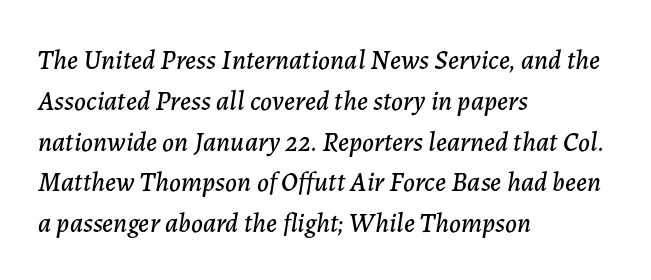
The image shows 27 px text type, italic (leaning right); set left-aligned, normal line spacing (1.51x), normal letter spacing, not underlined.
